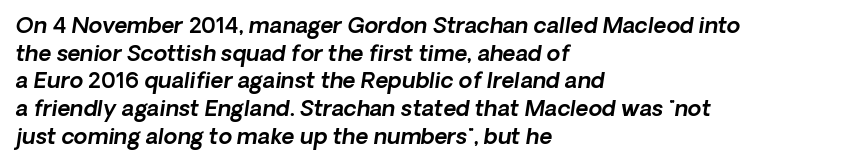
The image shows 22 px text type; set left-aligned, normal line spacing (1.26x), normal letter spacing, not underlined.
